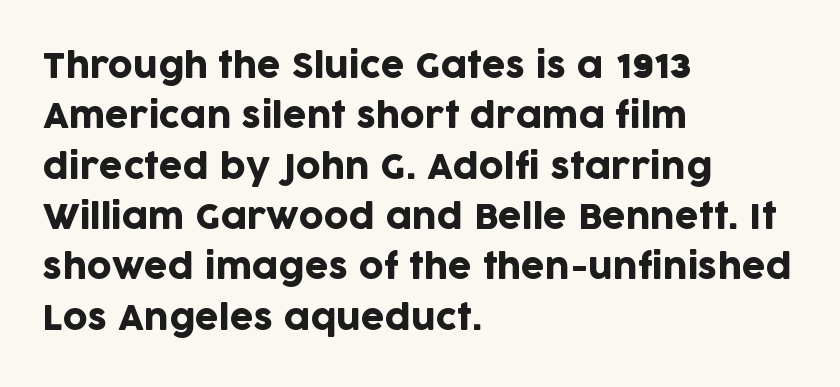
Notice how descenders clear the ascenders below comfortably — that's standard leading. The specimen omits any rule beneath the text block's lines. A typesetter would label this face a sans. Upright lettering throughout. Honestly, the letter spacing is just normal — you wouldn't notice it. Note the varied advance widths — an 'i' is clearly narrower than an 'm'.
